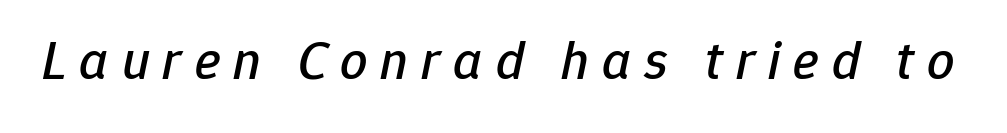
The image shows 54 px text type, italic (leaning right); set unusually wide letter spacing (+0.24 em), not underlined; low stroke contrast and a medium x-height.
